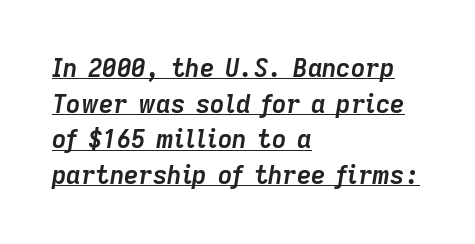
Q: Is the text bold? A: Yes.
Q: Is the text italic (slanted)? A: Yes, it leans right by about 9 degrees.
Q: Is the text underlined? A: Yes.
Q: How is the paragraph aligned? A: Left-aligned.
Q: Is the spacing between letters normal or unusually wide? A: Normal.
Q: Is the spacing between lines tight, normal or loose? A: Normal.
